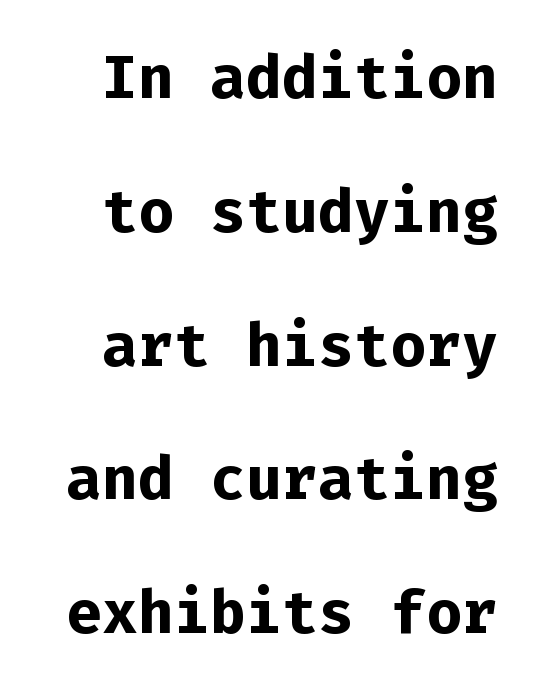
Q: Is the text bold? A: Yes.
Q: Is the text italic (slanted)? A: No, it is upright.
Q: Is the typeface a serif or a sans-serif typeface? A: Sans-serif.
Q: Is the text underlined? A: No.
Q: Is the spacing between letters normal or unusually wide? A: Normal.
Q: Is the spacing between lines tight, normal or loose? A: Loose.
Q: Width (condensed, normal, or wide)? A: Normal.
Q: Stroke contrast? A: Low.
Q: x-height? A: Medium.
Q: Monospaced? A: Yes.
